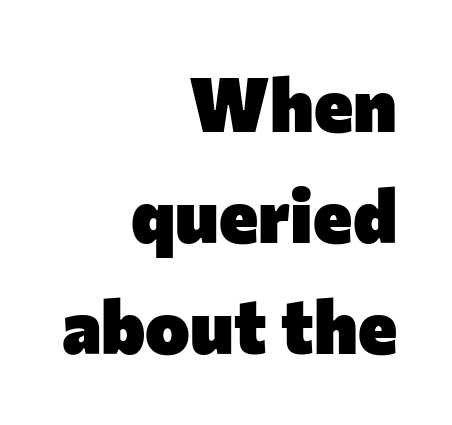
Q: Is the text bold? A: Yes.
Q: Is the text italic (slanted)? A: No, it is upright.
Q: Is the typeface a serif or a sans-serif typeface? A: Sans-serif.
Q: Is the text underlined? A: No.
Q: How is the paragraph aligned? A: Right-aligned.
Q: Is the spacing between letters normal or unusually wide? A: Normal.
Q: Is the spacing between lines tight, normal or loose? A: Normal.
Q: Width (condensed, normal, or wide)? A: Normal.
Q: Stroke contrast? A: Low.
Q: x-height? A: Medium.
Q: Monospaced? A: No.
